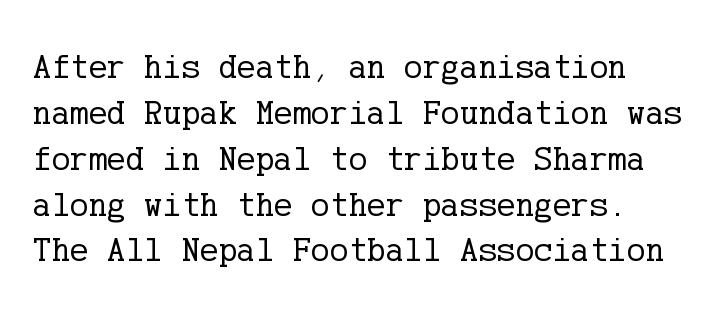
Q: Is the text bold? A: No.
Q: Is the text italic (slanted)? A: No, it is upright.
Q: Is the typeface a serif or a sans-serif typeface? A: Serif.
Q: Is the text underlined? A: No.
Q: Is the spacing between letters normal or unusually wide? A: Normal.
Q: Is the spacing between lines tight, normal or loose? A: Normal.
Q: Width (condensed, normal, or wide)? A: Normal.
Q: Stroke contrast? A: Low.
Q: x-height? A: Medium.
